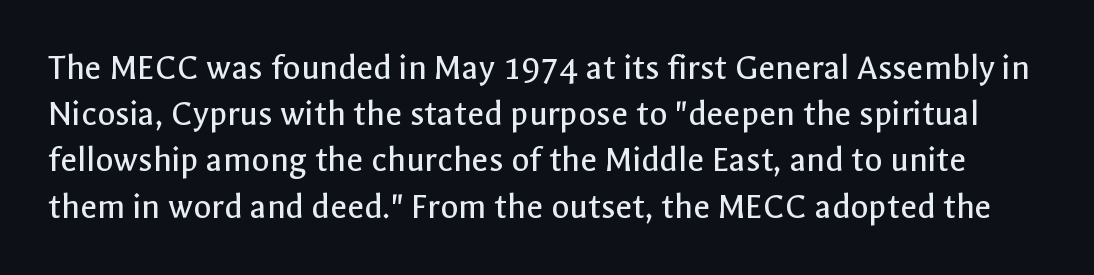
The image shows 37 px regular-weight sans-serif type, upright; set normal line spacing (1.25x), normal letter spacing, not underlined; a medium x-height.
